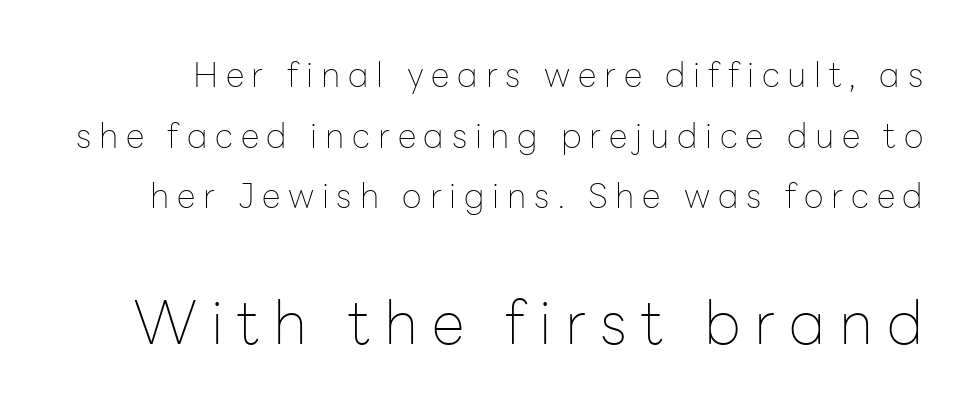
{"serif": "no", "italic": "no", "bold": "no", "weight": "thin", "width": "normal", "stroke_contrast": "low", "x_height": "medium", "monospaced": "no", "underline": "no", "line_spacing_ratio": 1.78, "letter_spacing": "wide", "letter_spacing_em": 0.23, "larger_block": "second", "size_ratio": 1.76, "glyph_px": 60}
